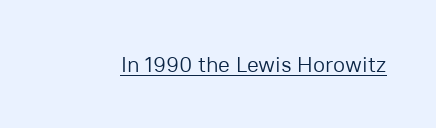
{"italic": "no", "bold": "no", "underline": "yes", "letter_spacing": "normal", "letter_spacing_em": 0.0, "glyph_px": 22}
